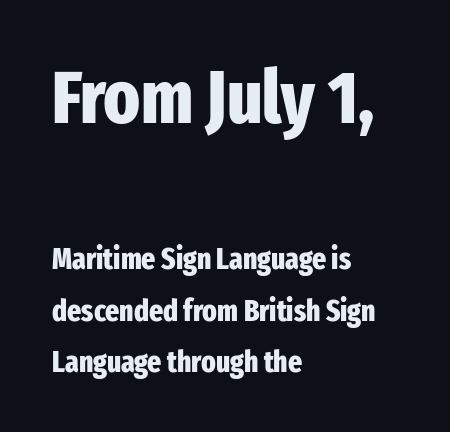
Varying glyph widths throughout — classic text-font behaviour. The face used here has the dense, thick strokes of a bold. The lines are quadded left. This rendering employs a face without finishing strokes, i.e., a sans-serif. Quick note: underline off.
